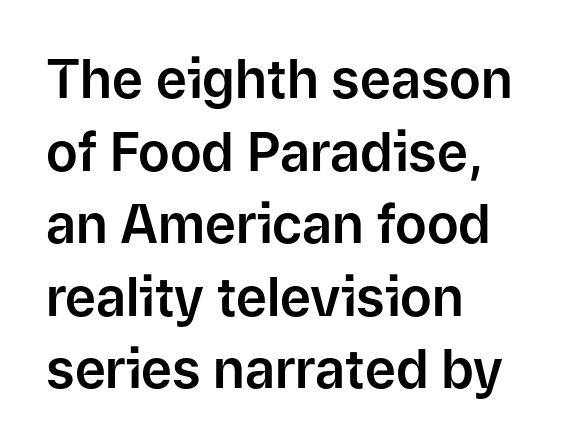
Q: Is the text italic (slanted)? A: No, it is upright.
Q: Is the typeface a serif or a sans-serif typeface? A: Sans-serif.
Q: Is the text underlined? A: No.
Q: How is the paragraph aligned? A: Left-aligned.
Q: Is the spacing between letters normal or unusually wide? A: Normal.
Q: Is the spacing between lines tight, normal or loose? A: Normal.
Q: Width (condensed, normal, or wide)? A: Normal.
Q: Stroke contrast? A: Low.
Q: x-height? A: Medium.
Q: Monospaced? A: No.
